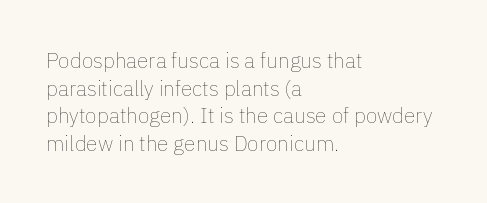
The image shows 21 px text type, upright; set left-aligned, normal line spacing (1.31x), normal letter spacing, not underlined.
